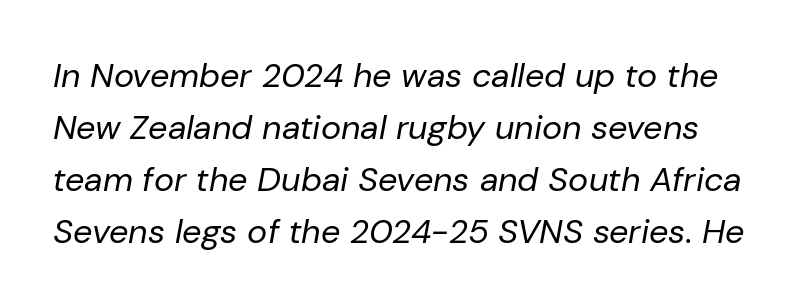
The image shows 34 px regular-weight type, italic (leaning right); set normal line spacing (1.53x), normal letter spacing, not underlined; low stroke contrast and a medium x-height.
